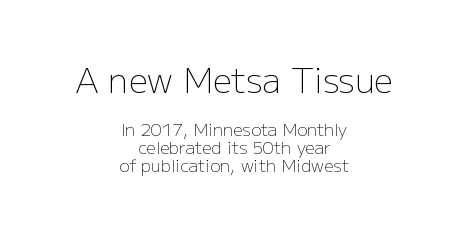
{"serif": "no", "italic": "no", "bold": "no", "weight": "light", "width": "normal", "stroke_contrast": "low", "x_height": "medium", "monospaced": "no", "underline": "no", "align": "center", "line_spacing": "tight", "line_spacing_ratio": 1.05, "letter_spacing": "normal", "letter_spacing_em": 0.0, "larger_block": "first", "size_ratio": 2.0, "glyph_px": 34}
